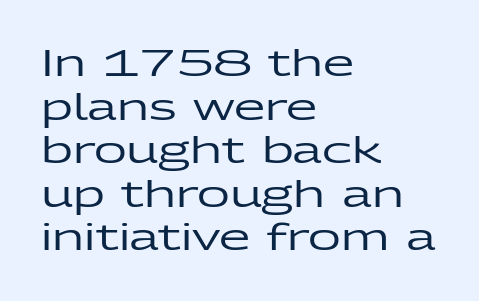
{"serif": "no", "italic": "no", "width": "wide", "stroke_contrast": "low", "x_height": "medium", "monospaced": "no", "underline": "no", "align": "left", "line_spacing_ratio": 1.21, "letter_spacing": "normal", "letter_spacing_em": 0.0, "glyph_px": 36}
